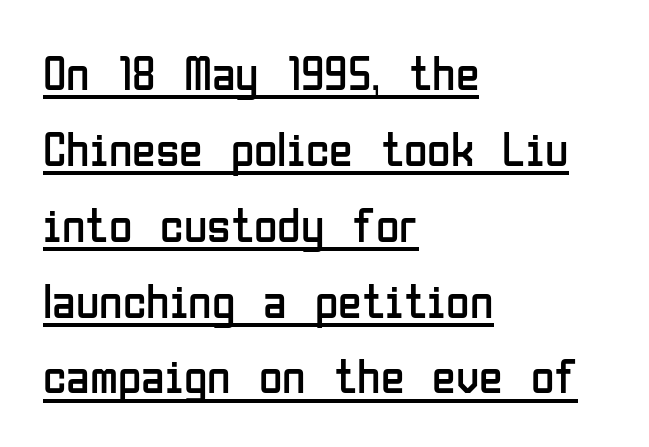
These lines sit exactly where default settings would place them. Casual observation: everything's shoved over to the left. In designer terms, the underline attribute is active on this setting. Vertical stems look standard width or narrower in stroke. Every character sits straight up, as roman type does. Character widths vary here, with narrow letters taking less room than wide ones.
